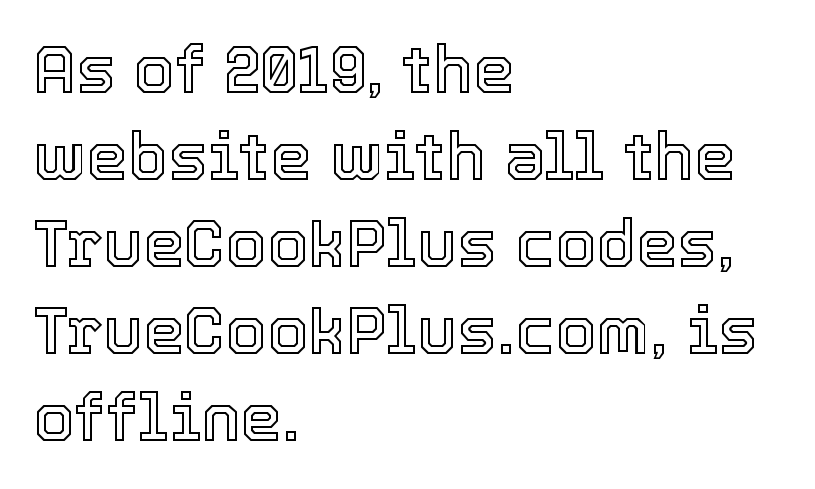
{"italic": "no", "width": "normal", "x_height": "medium", "monospaced": "no", "underline": "no", "align": "left", "line_spacing": "normal", "line_spacing_ratio": 1.32, "letter_spacing": "normal", "letter_spacing_em": 0.0, "glyph_px": 66}
